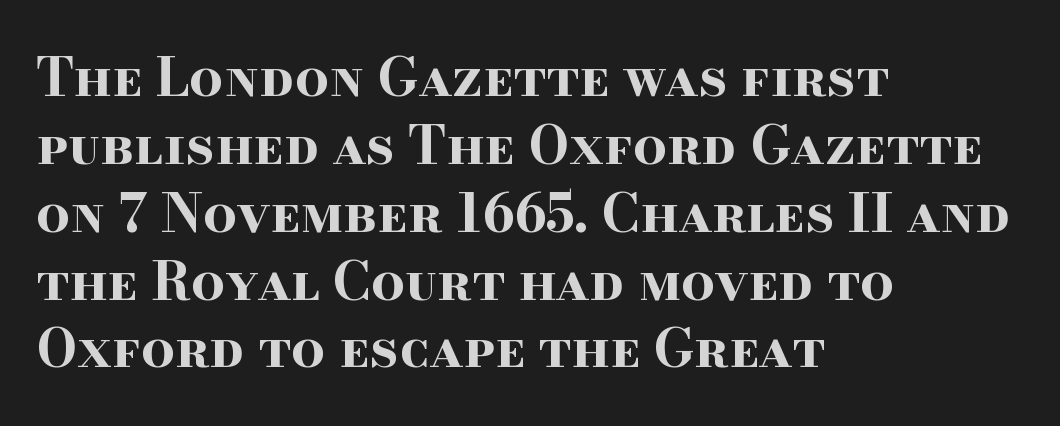
The image shows 53 px bold, wide serif type, upright; set left-aligned, normal line spacing (1.28x), normal letter spacing, not underlined; high stroke contrast and a small x-height.
